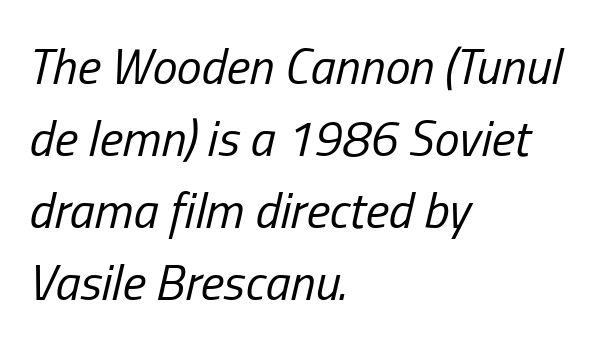
The image shows 50 px regular-weight, condensed type, italic (leaning right); set left-aligned, normal line spacing (1.44x), normal letter spacing, not underlined; low stroke contrast and a medium x-height.
